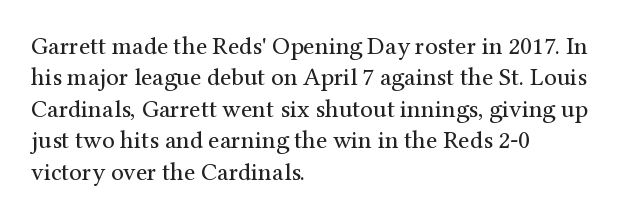
Q: Is the text bold? A: No.
Q: Is the text italic (slanted)? A: No, it is upright.
Q: Is the text underlined? A: No.
Q: How is the paragraph aligned? A: Left-aligned.
Q: Is the spacing between letters normal or unusually wide? A: Normal.
Q: Is the spacing between lines tight, normal or loose? A: Normal.
